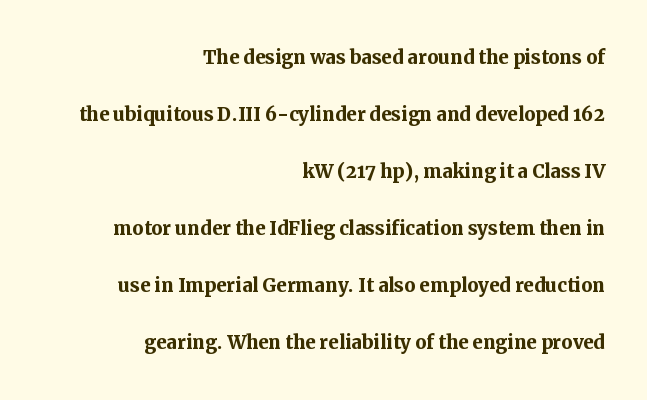
Q: Is the text bold? A: Yes.
Q: Is the text italic (slanted)? A: No, it is upright.
Q: Is the text underlined? A: No.
Q: How is the paragraph aligned? A: Right-aligned.
Q: Is the spacing between letters normal or unusually wide? A: Normal.
Q: Is the spacing between lines tight, normal or loose? A: Loose.
